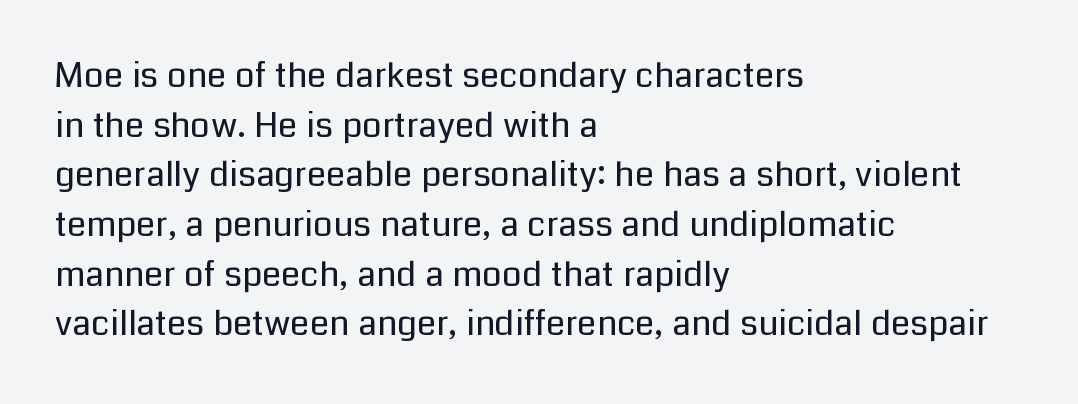
The image shows 35 px regular-weight sans-serif type, upright; set left-aligned, normal line spacing (1.42x), normal letter spacing, not underlined; low stroke contrast and a medium x-height.
